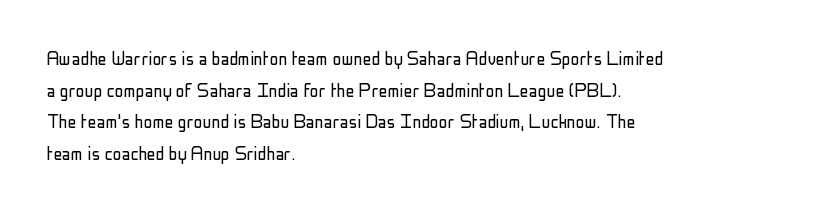
{"italic": "no", "bold": "no", "underline": "no", "align": "left", "line_spacing": "normal", "line_spacing_ratio": 1.44, "letter_spacing": "normal", "letter_spacing_em": 0.0, "glyph_px": 22}
